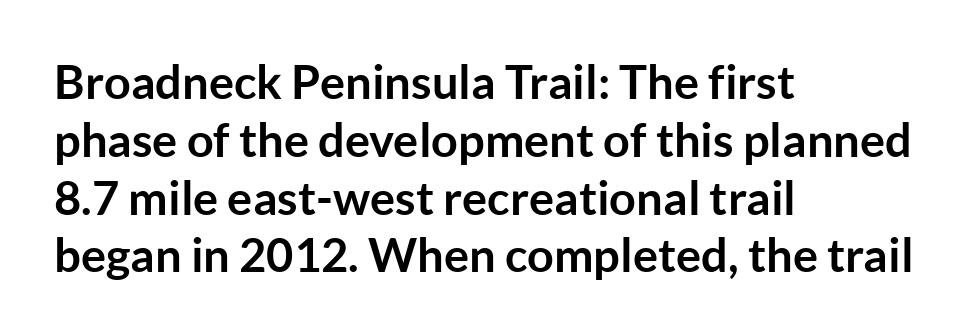
{"serif": "no", "italic": "no", "bold": "yes", "weight": "semibold", "width": "normal", "stroke_contrast": "low", "x_height": "medium", "monospaced": "no", "underline": "no", "align": "left", "line_spacing_ratio": 1.23, "letter_spacing": "normal", "letter_spacing_em": 0.0, "glyph_px": 47}
